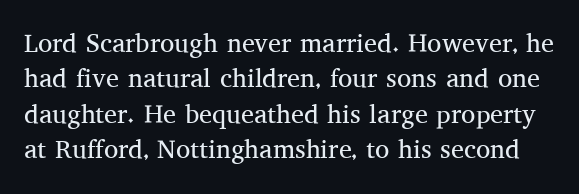
Q: Is the text bold? A: No.
Q: Is the text italic (slanted)? A: No, it is upright.
Q: Is the text underlined? A: No.
Q: Is the spacing between letters normal or unusually wide? A: Normal.
Q: Is the spacing between lines tight, normal or loose? A: Normal.
